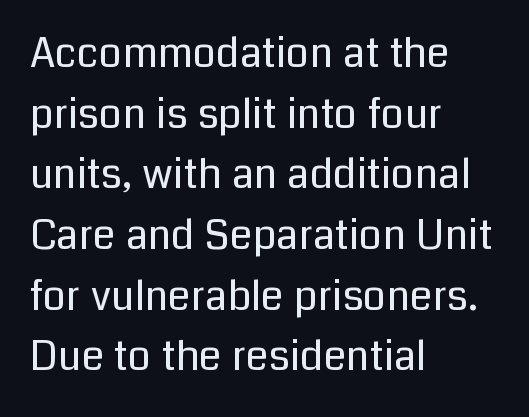
The image shows 41 px regular-weight sans-serif type, upright; set left-aligned, normal line spacing (1.48x), normal letter spacing, not underlined; low stroke contrast and a medium x-height.
